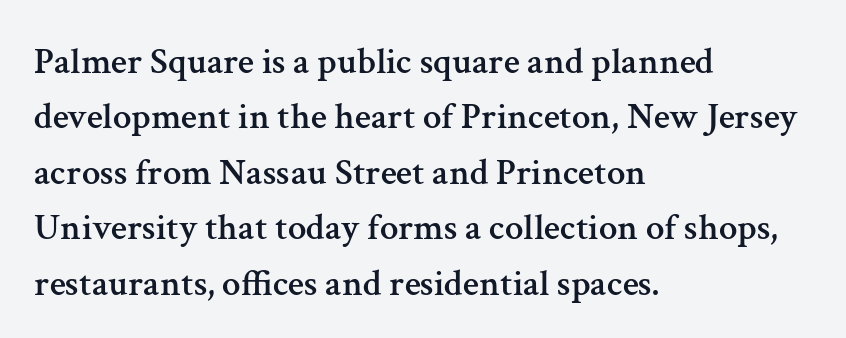
The image shows 37 px serif type, upright; set left-aligned, normal line spacing (1.5x), normal letter spacing, not underlined; medium stroke contrast and a medium x-height.
